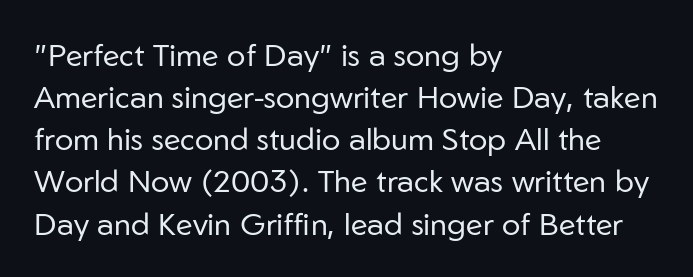
The image shows 31 px regular-weight sans-serif type, upright; set left-aligned, normal line spacing (1.36x), normal letter spacing, not underlined; low stroke contrast and a medium x-height.
